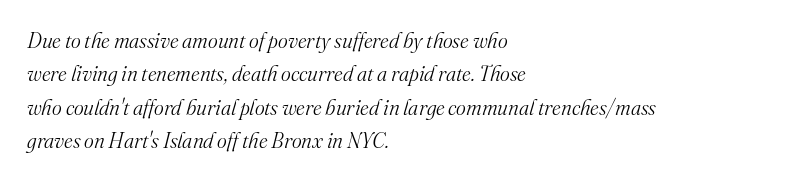
{"italic": "yes", "lean": "right", "slant_degrees": 16, "bold": "no", "underline": "no", "align": "left", "line_spacing": "normal", "line_spacing_ratio": 1.59, "letter_spacing": "normal", "letter_spacing_em": 0.0, "glyph_px": 21}
